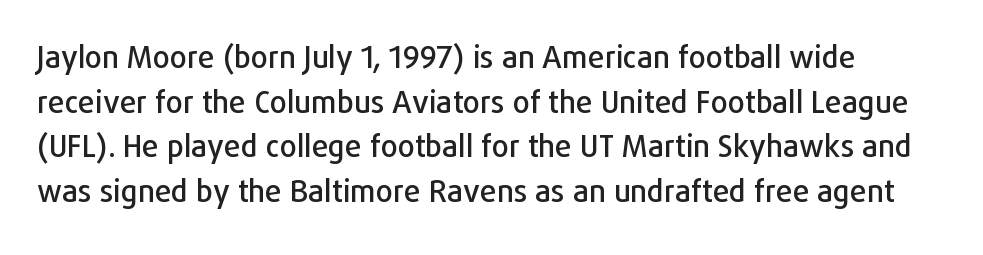
Q: Is the text italic (slanted)? A: No, it is upright.
Q: Is the typeface a serif or a sans-serif typeface? A: Sans-serif.
Q: Is the text underlined? A: No.
Q: Is the spacing between letters normal or unusually wide? A: Normal.
Q: Is the spacing between lines tight, normal or loose? A: Normal.
Q: Width (condensed, normal, or wide)? A: Normal.
Q: Stroke contrast? A: Low.
Q: x-height? A: Medium.
Q: Monospaced? A: No.
